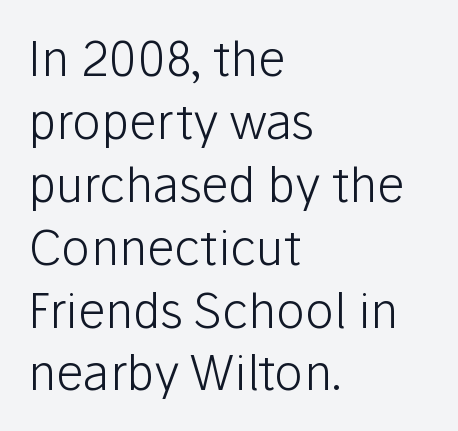
Does the copy run flush right? No — it runs flush left. Character widths vary here, with narrow letters taking less room than wide ones. A light-to-regular cut is what we see here. Honestly, the row spacing looks completely unremarkable. Is the letter spacing exaggerated? No — it looks like the ordinary default.
